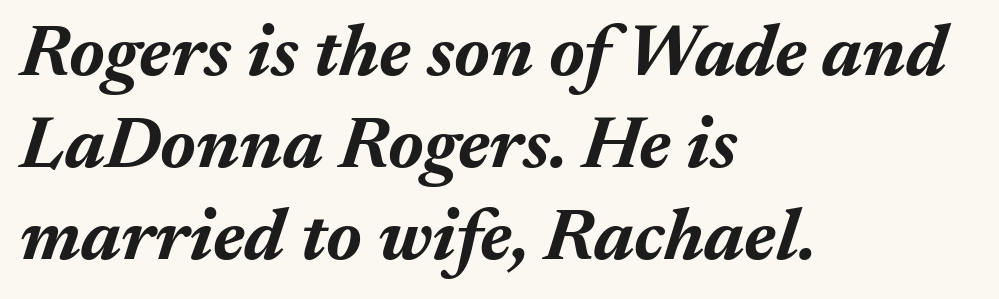
{"italic": "yes", "lean": "right", "slant_degrees": 17, "bold": "yes", "weight": "bold", "width": "normal", "stroke_contrast": "medium", "x_height": "medium", "monospaced": "no", "underline": "no", "align": "left", "line_spacing_ratio": 1.24, "letter_spacing": "normal", "letter_spacing_em": 0.0, "glyph_px": 74}
